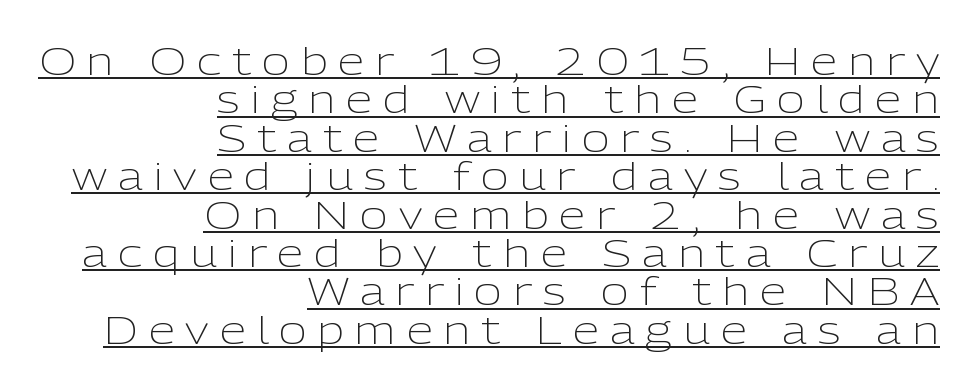
The image shows 38 px light sans-serif type, upright; set right-aligned, tight line spacing (1.01x), unusually wide letter spacing (+0.29 em), underlined; low stroke contrast and a medium x-height.
